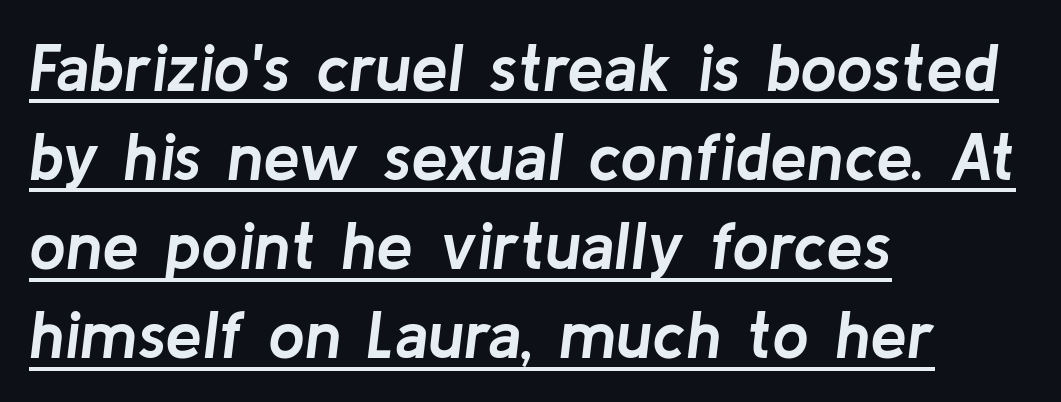
The image shows 66 px semibold type, italic (leaning right); set left-aligned, normal line spacing (1.35x), normal letter spacing, underlined; low stroke contrast and a medium x-height.
